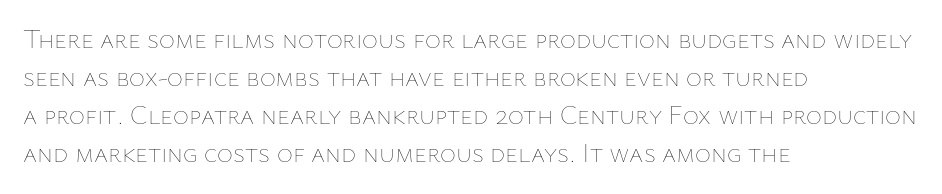
{"italic": "no", "bold": "no", "underline": "no", "align": "left", "line_spacing": "normal", "line_spacing_ratio": 1.41, "letter_spacing": "normal", "letter_spacing_em": 0.0, "glyph_px": 27}
